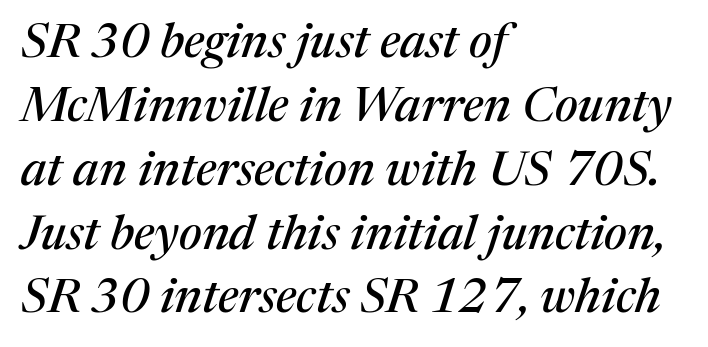
{"serif": "yes", "italic": "yes", "lean": "right", "slant_degrees": 17, "width": "normal", "stroke_contrast": "medium", "x_height": "medium", "monospaced": "no", "underline": "no", "align": "left", "line_spacing": "normal", "line_spacing_ratio": 1.33, "letter_spacing": "normal", "letter_spacing_em": 0.0, "glyph_px": 48}
